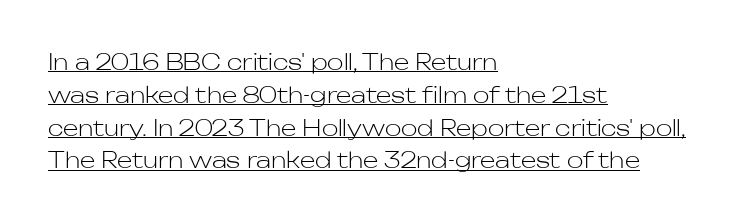
Q: Is the text bold? A: No.
Q: Is the text italic (slanted)? A: No, it is upright.
Q: Is the text underlined? A: Yes.
Q: How is the paragraph aligned? A: Left-aligned.
Q: Is the spacing between letters normal or unusually wide? A: Normal.
Q: Is the spacing between lines tight, normal or loose? A: Normal.
